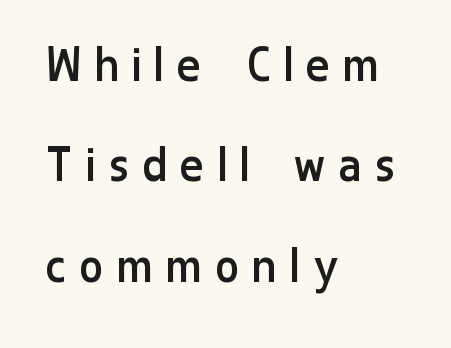
The image shows 54 px regular-weight, condensed sans-serif type, upright; set left-aligned, line spacing 1.86x, unusually wide letter spacing (+0.29 em), not underlined; low stroke contrast and a medium x-height.
